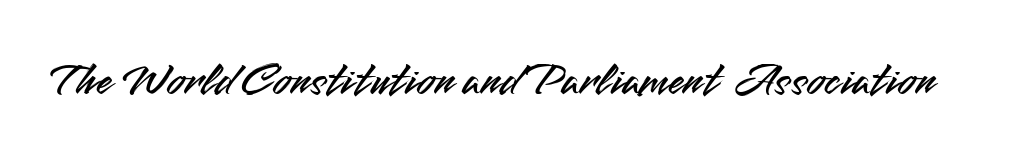
Q: Is the text italic (slanted)? A: Yes.
Q: Is the typeface a serif or a sans-serif typeface? A: Sans-serif.
Q: Is the text underlined? A: No.
Q: Is the spacing between letters normal or unusually wide? A: Normal.
Q: Width (condensed, normal, or wide)? A: Normal.
Q: Stroke contrast? A: Medium.
Q: x-height? A: Small.
Q: Monospaced? A: No.
